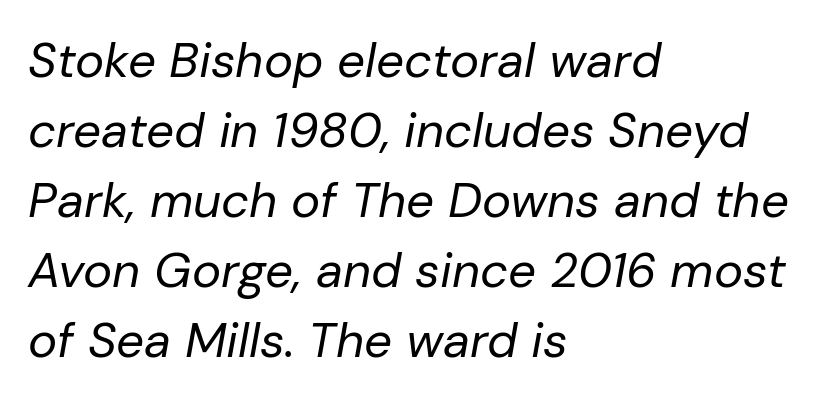
Q: Is the text bold? A: No.
Q: Is the text italic (slanted)? A: Yes, it leans right by about 10 degrees.
Q: Is the text underlined? A: No.
Q: How is the paragraph aligned? A: Left-aligned.
Q: Is the spacing between letters normal or unusually wide? A: Normal.
Q: Is the spacing between lines tight, normal or loose? A: Normal.
Q: Width (condensed, normal, or wide)? A: Normal.
Q: Stroke contrast? A: Low.
Q: x-height? A: Medium.
Q: Monospaced? A: No.
